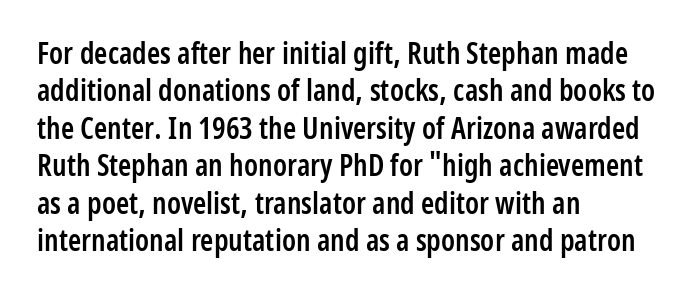
The image shows 30 px semibold, condensed sans-serif type, upright; set left-aligned, normal line spacing (1.25x), normal letter spacing, not underlined; low stroke contrast and a medium x-height.
